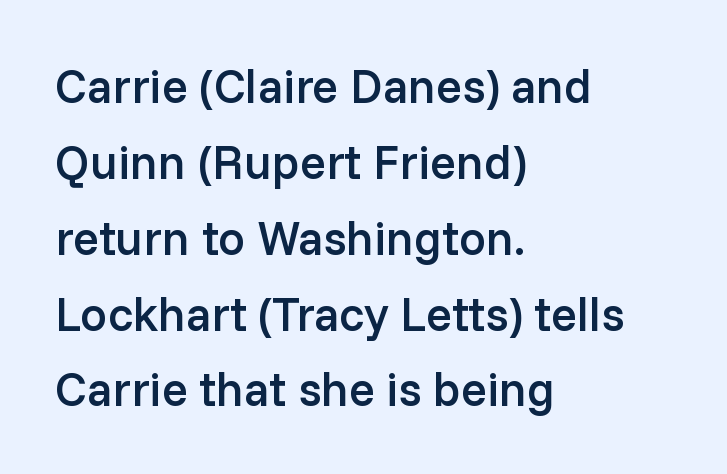
{"serif": "no", "italic": "no", "bold": "semi", "weight": "semibold", "width": "normal", "stroke_contrast": "low", "x_height": "medium", "monospaced": "no", "underline": "no", "align": "left", "line_spacing": "normal", "line_spacing_ratio": 1.58, "letter_spacing": "normal", "letter_spacing_em": 0.0, "glyph_px": 48}
